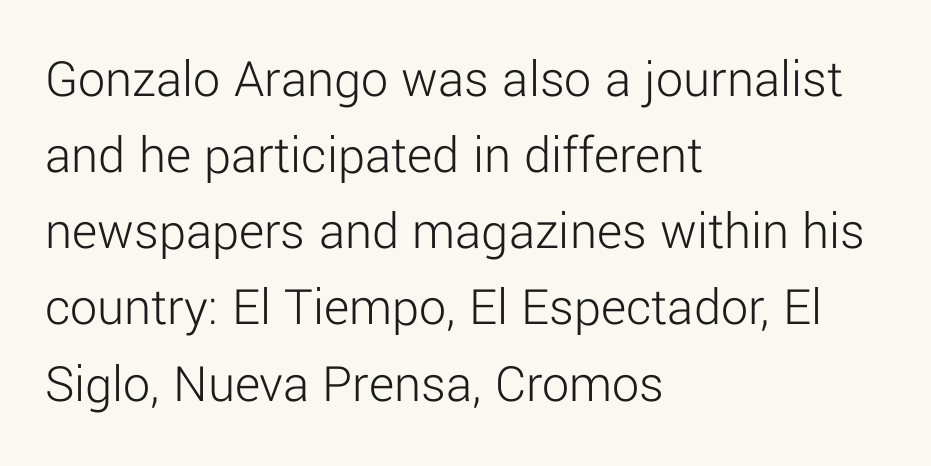
The words here are not underlined. Left-aligned paragraph, ragged on the right. Unbolded letterforms with no extra heft. Between one letter and the next there's only the usual sliver of space.
